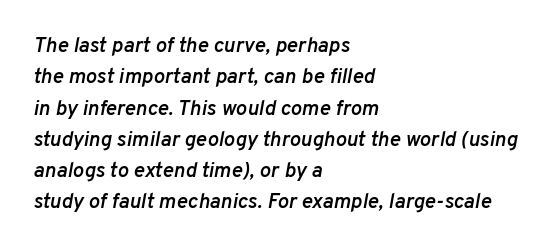
{"italic": "yes", "lean": "right", "slant_degrees": 10, "bold": "semi", "underline": "no", "align": "left", "line_spacing": "normal", "line_spacing_ratio": 1.49, "letter_spacing": "normal", "letter_spacing_em": 0.0, "glyph_px": 21}
